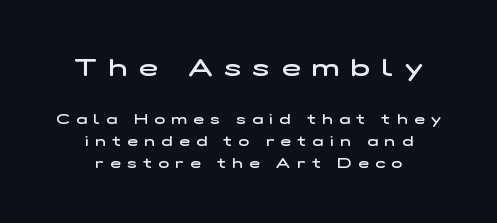
Q: Is the text bold? A: Semi-bold.
Q: Is the text underlined? A: No.
Q: How is the paragraph aligned? A: Centered.
Q: Is the spacing between letters normal or unusually wide? A: Unusually wide.
Q: Is the spacing between lines tight, normal or loose? A: Normal.
Q: Which block of text is set in a larger size, the first (top) or the second (bottom)? A: The first (top) one.
